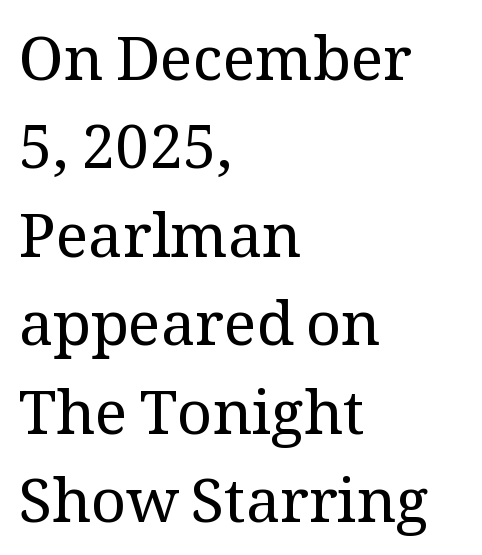
Q: Is the text bold? A: No.
Q: Is the text italic (slanted)? A: No, it is upright.
Q: Is the typeface a serif or a sans-serif typeface? A: Serif.
Q: Is the text underlined? A: No.
Q: How is the paragraph aligned? A: Left-aligned.
Q: Is the spacing between letters normal or unusually wide? A: Normal.
Q: Is the spacing between lines tight, normal or loose? A: Normal.
Q: Width (condensed, normal, or wide)? A: Normal.
Q: Stroke contrast? A: Medium.
Q: x-height? A: Medium.
Q: Monospaced? A: No.
